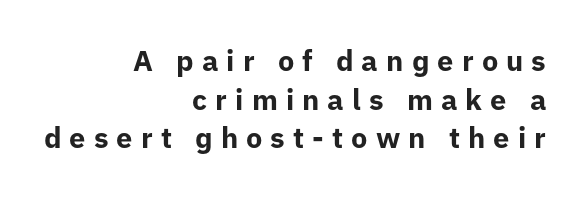
Q: Is the text bold? A: Yes.
Q: Is the text italic (slanted)? A: No, it is upright.
Q: Is the typeface a serif or a sans-serif typeface? A: Sans-serif.
Q: Is the text underlined? A: No.
Q: How is the paragraph aligned? A: Right-aligned.
Q: Is the spacing between letters normal or unusually wide? A: Unusually wide.
Q: Is the spacing between lines tight, normal or loose? A: Normal.
Q: Width (condensed, normal, or wide)? A: Normal.
Q: Stroke contrast? A: Low.
Q: x-height? A: Medium.
Q: Monospaced? A: No.
